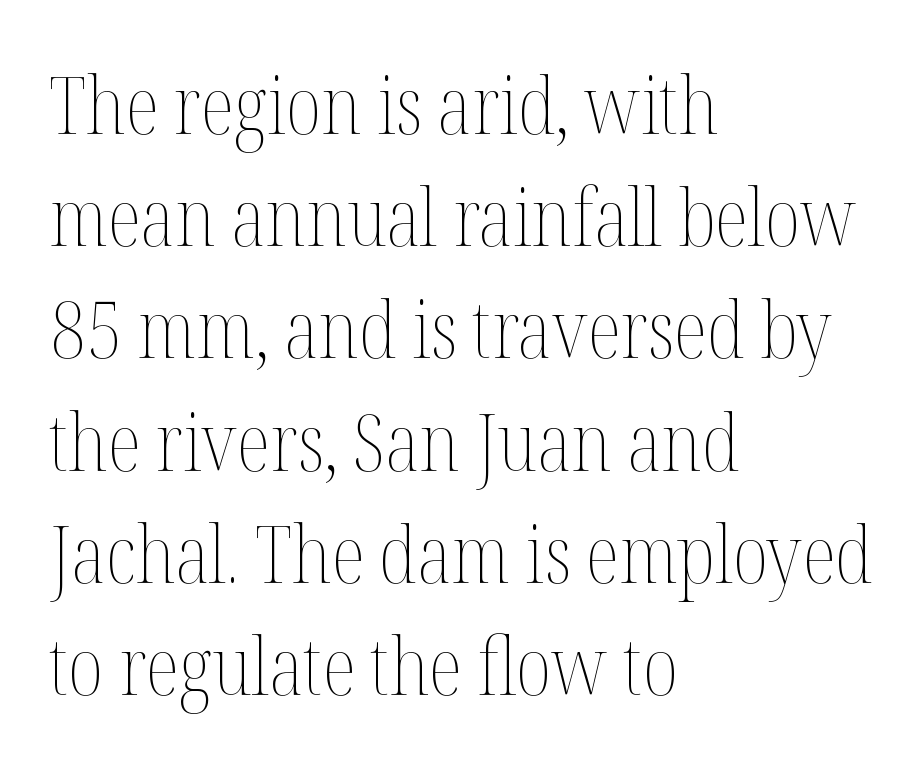
The image shows 79 px thin, condensed type, upright; set left-aligned, normal line spacing (1.42x), normal letter spacing, not underlined; medium stroke contrast and a medium x-height.
